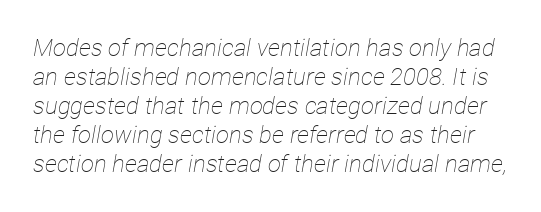
Q: Is the text bold? A: No.
Q: Is the text italic (slanted)? A: Yes, it leans right by about 12 degrees.
Q: Is the text underlined? A: No.
Q: Is the spacing between letters normal or unusually wide? A: Normal.
